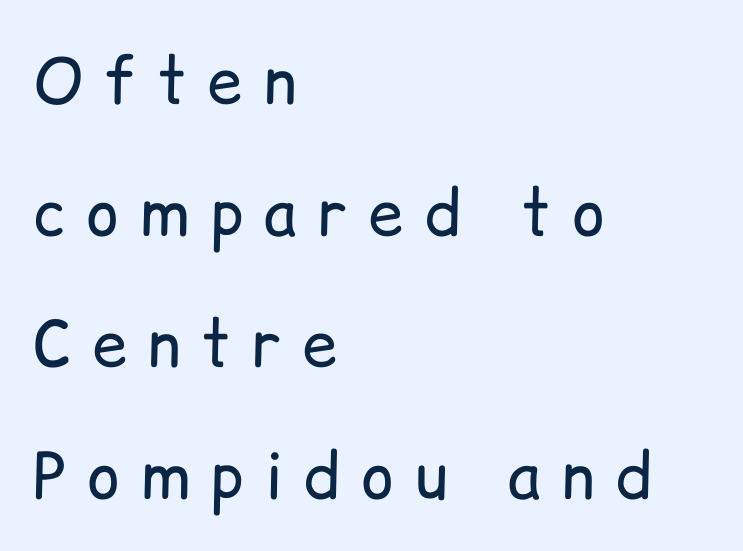
{"serif": "no", "italic": "no", "bold": "no", "weight": "regular", "width": "normal", "stroke_contrast": "low", "x_height": "medium", "monospaced": "no", "underline": "no", "align": "left", "line_spacing": "loose", "line_spacing_ratio": 2.09, "letter_spacing": "wide", "letter_spacing_em": 0.33, "glyph_px": 63}
